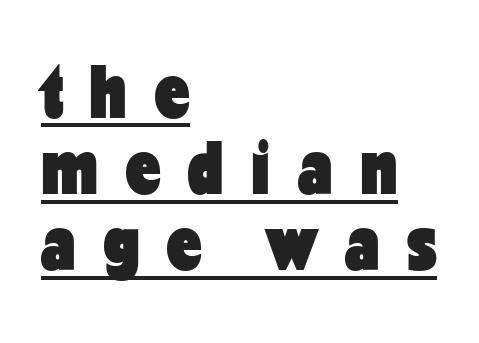
{"serif": "no", "italic": "no", "bold": "yes", "weight": "heavy", "width": "condensed", "stroke_contrast": "low", "x_height": "medium", "monospaced": "no", "underline": "yes", "align": "left", "line_spacing": "tight", "line_spacing_ratio": 0.99, "letter_spacing": "wide", "letter_spacing_em": 0.36, "glyph_px": 77}
